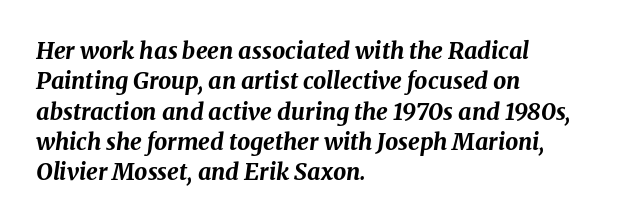
{"italic": "yes", "lean": "right", "slant_degrees": 8, "bold": "yes", "underline": "no", "align": "left", "line_spacing": "normal", "line_spacing_ratio": 1.32, "letter_spacing": "normal", "letter_spacing_em": 0.0, "glyph_px": 23}
